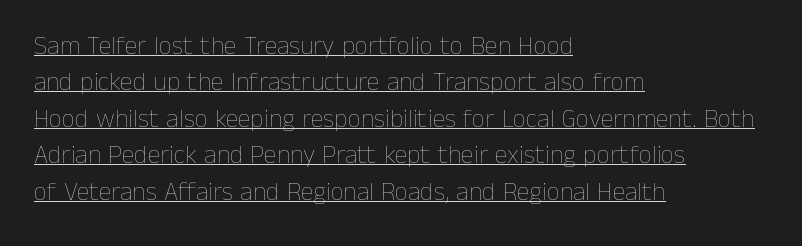
The image shows 26 px text type, upright; set left-aligned, normal line spacing (1.4x), normal letter spacing, underlined.
